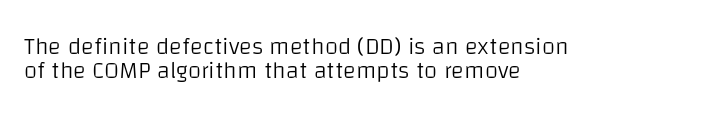
Q: Is the text bold? A: No.
Q: Is the text italic (slanted)? A: No, it is upright.
Q: Is the text underlined? A: No.
Q: How is the paragraph aligned? A: Left-aligned.
Q: Is the spacing between letters normal or unusually wide? A: Normal.
Q: Is the spacing between lines tight, normal or loose? A: Tight.
